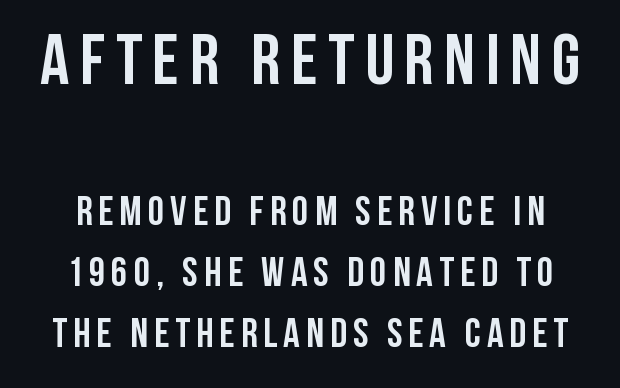
Q: Is the text bold? A: Yes.
Q: Is the text italic (slanted)? A: No, it is upright.
Q: Is the typeface a serif or a sans-serif typeface? A: Sans-serif.
Q: Is the text underlined? A: No.
Q: Is the spacing between lines tight, normal or loose? A: Normal.
Q: Which block of text is set in a larger size, the first (top) or the second (bottom)? A: The first (top) one.
Q: Width (condensed, normal, or wide)? A: Condensed.
Q: Stroke contrast? A: Low.
Q: x-height? A: Large.
Q: Monospaced? A: No.
